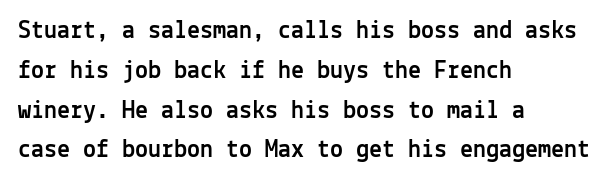
How would I describe the line gaps? Plain and ordinary. Does extra space separate the letters? No, they use regular spacing. These lines stack with their left ends in a neat column. Underlining? Definitely not there. Quick note: not italic, upright.
